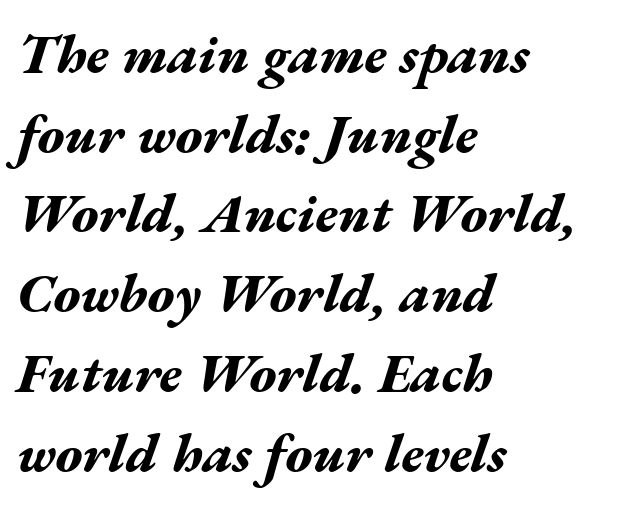
The image shows 55 px bold, wide type, italic (leaning right); set left-aligned, normal line spacing (1.45x), normal letter spacing, not underlined; medium stroke contrast and a medium x-height.
